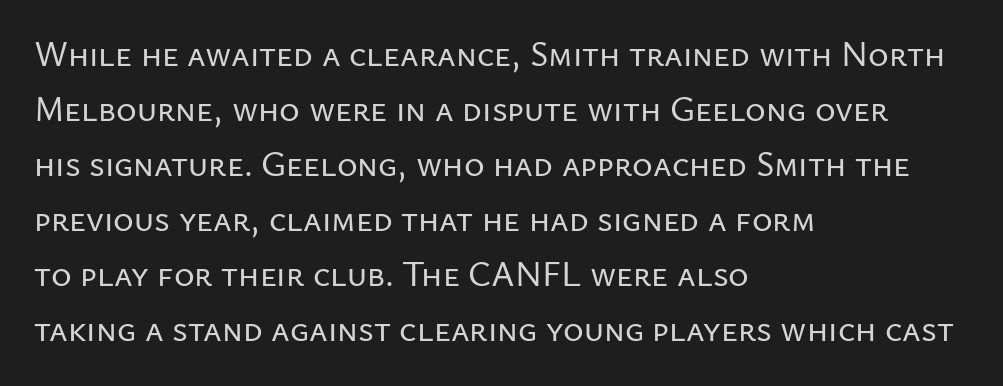
The image shows 35 px sans-serif type, upright; set left-aligned, normal line spacing (1.57x), normal letter spacing, not underlined; low stroke contrast and a medium x-height.
